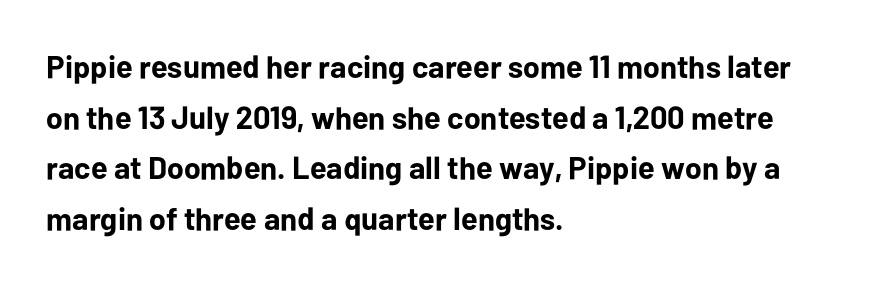
Notice how thick the strokes are: this is what a full bold looks like. The typeface chosen for these lines omits serifs. This sample has the flowing, uneven cadence of proportional lettering. The lines in this sample share a left origin and differ only in where they stop. These lines keep a tight, regular rhythm from letter to letter.
